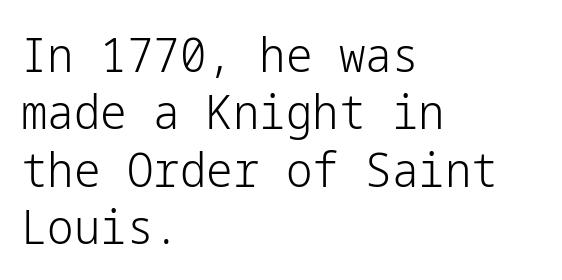
{"serif": "no", "italic": "no", "bold": "no", "weight": "light", "width": "normal", "stroke_contrast": "low", "x_height": "medium", "underline": "no", "align": "left", "line_spacing_ratio": 1.22, "letter_spacing": "normal", "letter_spacing_em": 0.0, "glyph_px": 47}
